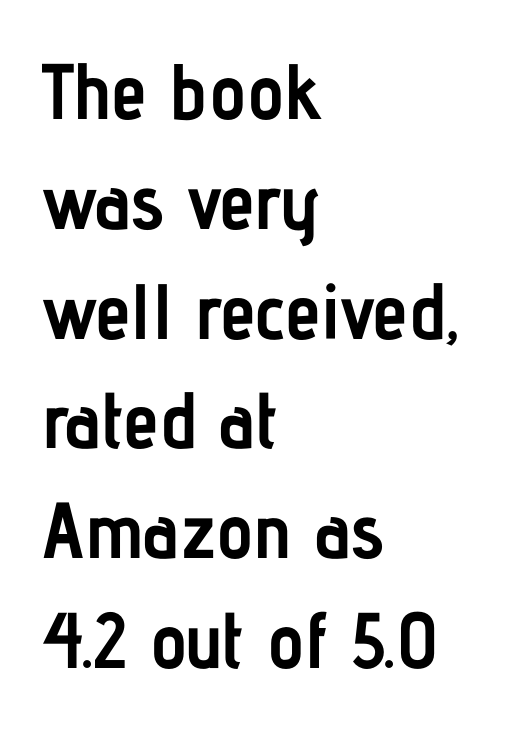
Serifs: no, the terminals of the letterforms are clean. The letters stand straight up with perfectly vertical stems. The face used here has the dense, thick strokes of a bold. Looks like regular typesetting: each glyph gets only the width it needs. The baseline area is clear.
